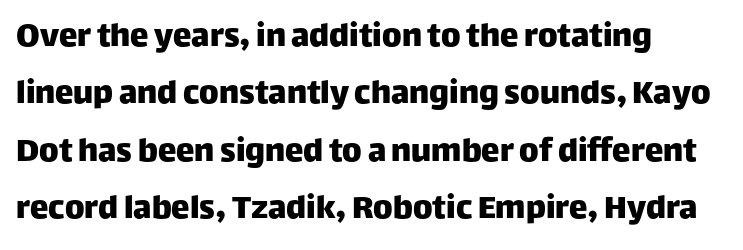
Proportional: the letters do not fall into vertical columns. A roman cut, with each character standing at attention. The vertical gap from one line to the next is medium. Where is the straight margin? On the left. Each letter's strokes conclude bluntly, with no projecting serifs. A typesetter would call this zero additional tracking.
